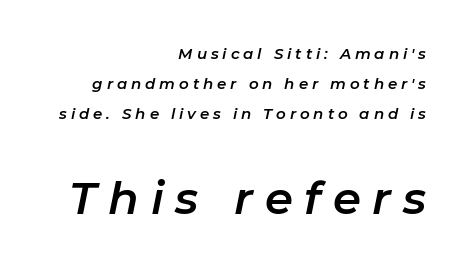
These lines stack with their right ends in a neat column. The specimen reads as italic at a glance. Interline gaps are noticeably wide in this sample. A typesetter would call this heavily tracked-out type.
